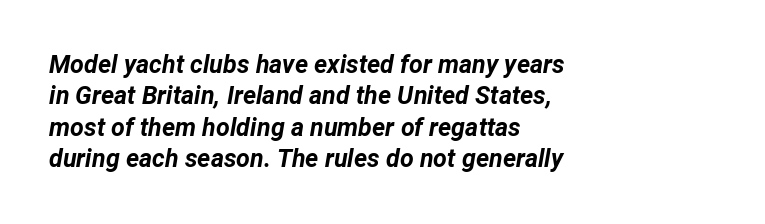
Q: Is the text bold? A: Yes.
Q: Is the text italic (slanted)? A: Yes, it leans right by about 12 degrees.
Q: Is the text underlined? A: No.
Q: How is the paragraph aligned? A: Left-aligned.
Q: Is the spacing between letters normal or unusually wide? A: Normal.
Q: Is the spacing between lines tight, normal or loose? A: Normal.
